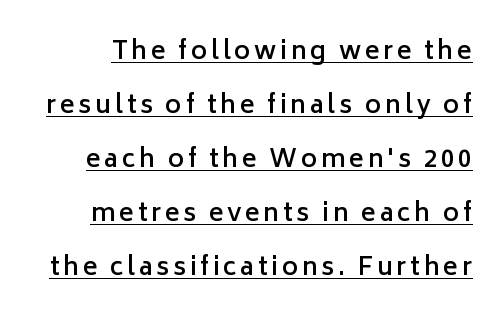
The image shows 25 px text type, upright; set loose line spacing (2.16x), underlined.
